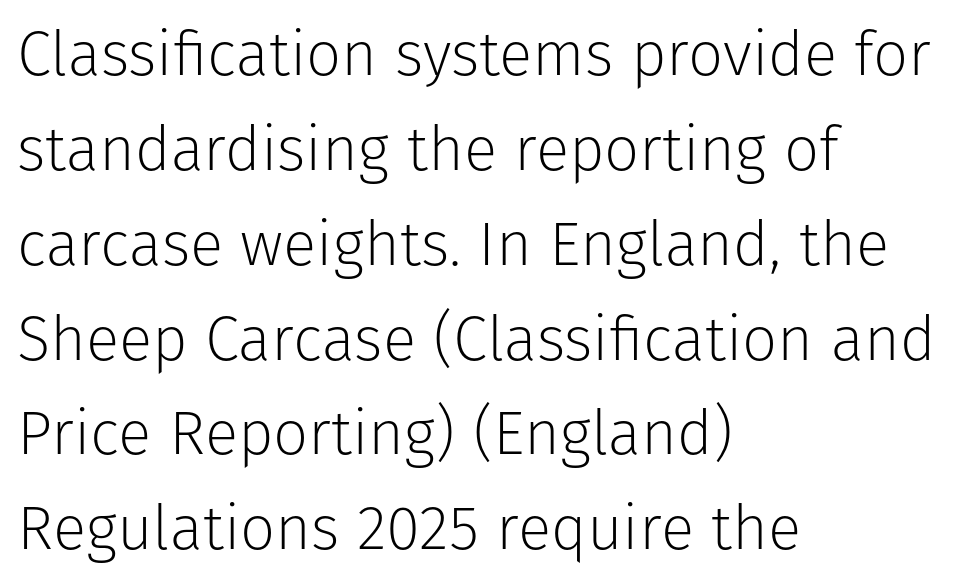
{"serif": "no", "italic": "no", "bold": "no", "weight": "light", "width": "normal", "stroke_contrast": "low", "x_height": "medium", "monospaced": "no", "underline": "no", "align": "left", "line_spacing": "normal", "line_spacing_ratio": 1.53, "letter_spacing": "normal", "letter_spacing_em": 0.0, "glyph_px": 62}
